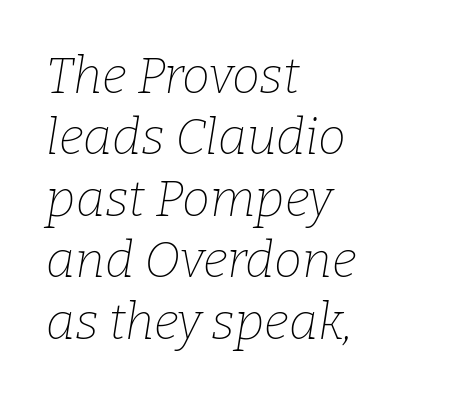
Q: Is the text bold? A: No.
Q: Is the text italic (slanted)? A: Yes, it leans right by about 9 degrees.
Q: Is the typeface a serif or a sans-serif typeface? A: Serif.
Q: Is the text underlined? A: No.
Q: How is the paragraph aligned? A: Left-aligned.
Q: Is the spacing between letters normal or unusually wide? A: Normal.
Q: Width (condensed, normal, or wide)? A: Normal.
Q: Stroke contrast? A: Low.
Q: x-height? A: Medium.
Q: Monospaced? A: No.
